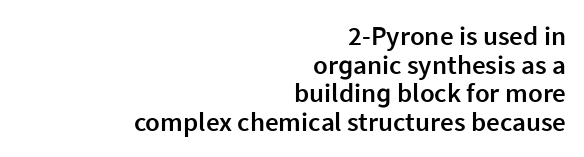
{"italic": "no", "bold": "semi", "underline": "no", "align": "right", "line_spacing": "tight", "line_spacing_ratio": 1.06, "letter_spacing": "normal", "letter_spacing_em": 0.0, "glyph_px": 27}
